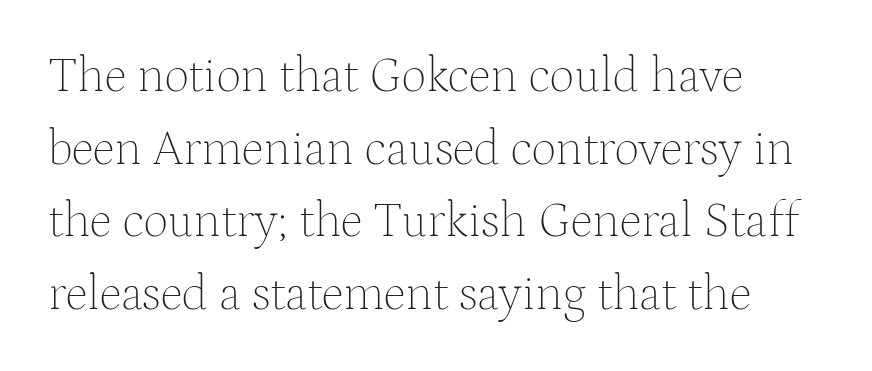
Q: Is the text bold? A: No.
Q: Is the text italic (slanted)? A: No, it is upright.
Q: Is the typeface a serif or a sans-serif typeface? A: Serif.
Q: Is the text underlined? A: No.
Q: How is the paragraph aligned? A: Left-aligned.
Q: Is the spacing between letters normal or unusually wide? A: Normal.
Q: Is the spacing between lines tight, normal or loose? A: Normal.
Q: Width (condensed, normal, or wide)? A: Normal.
Q: Stroke contrast? A: Medium.
Q: x-height? A: Medium.
Q: Monospaced? A: No.
